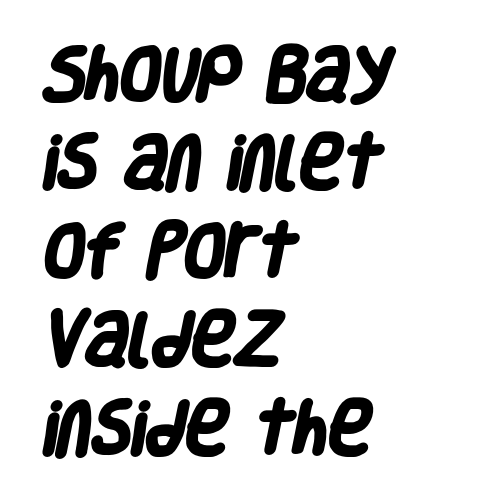
The image shows 59 px heavy, condensed sans-serif type; set left-aligned, normal line spacing (1.5x), normal letter spacing, not underlined; low stroke contrast and a large x-height.
